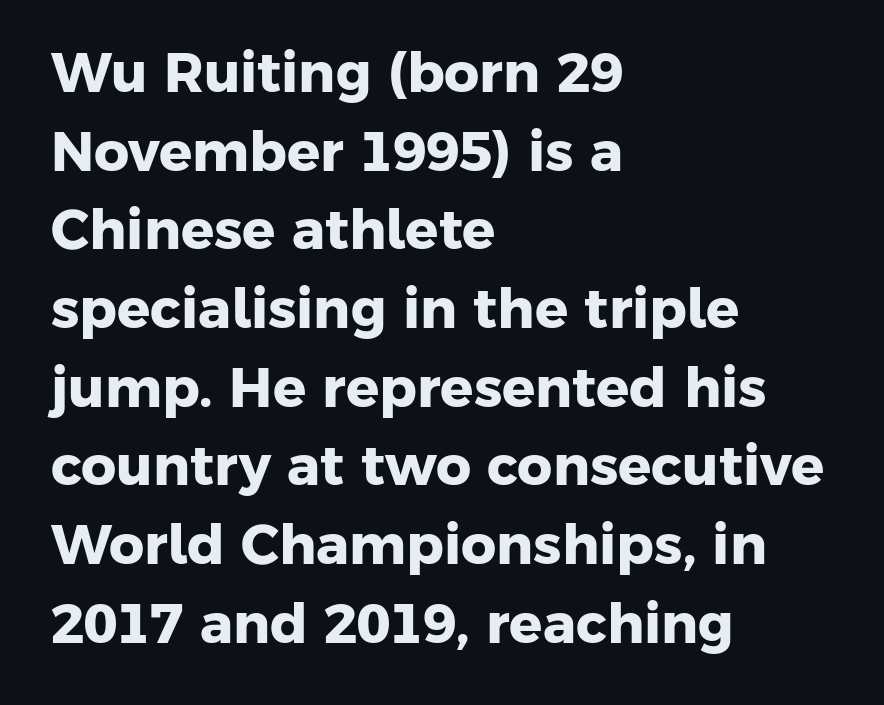
Q: Is the text bold? A: Yes.
Q: Is the typeface a serif or a sans-serif typeface? A: Sans-serif.
Q: Is the text underlined? A: No.
Q: How is the paragraph aligned? A: Left-aligned.
Q: Is the spacing between letters normal or unusually wide? A: Normal.
Q: Is the spacing between lines tight, normal or loose? A: Normal.
Q: Width (condensed, normal, or wide)? A: Normal.
Q: Stroke contrast? A: Low.
Q: x-height? A: Medium.
Q: Monospaced? A: No.
